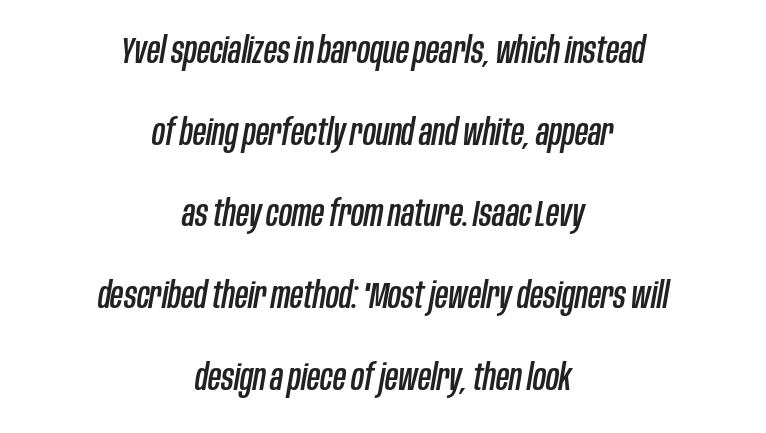
{"italic": "yes", "lean": "right", "slant_degrees": 10, "width": "condensed", "stroke_contrast": "low", "x_height": "large", "monospaced": "no", "underline": "no", "align": "center", "line_spacing": "loose", "line_spacing_ratio": 2.27, "letter_spacing": "normal", "letter_spacing_em": 0.0, "glyph_px": 36}
